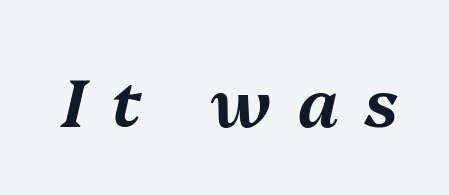
The image shows 67 px text type, italic (leaning right); set unusually wide letter spacing (+0.4 em), not underlined; medium stroke contrast and a medium x-height.
